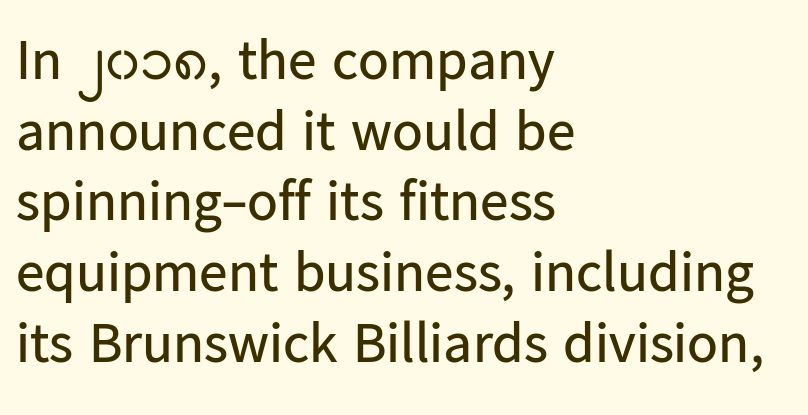
The image shows 57 px regular-weight sans-serif type, upright; set left-aligned, line spacing 1.24x, normal letter spacing, not underlined; low stroke contrast and a medium x-height.
